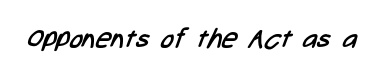
Q: Is the text bold? A: No.
Q: Is the text underlined? A: No.
Q: Is the spacing between letters normal or unusually wide? A: Normal.
